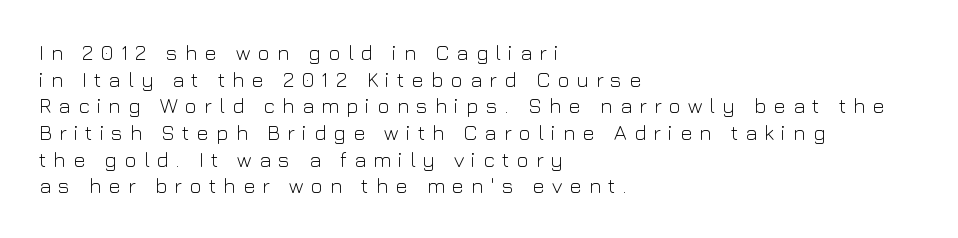
Honestly, the row spacing looks completely unremarkable. In CSS terms this would be text-align: left. These lines have a slow, spaced-out rhythm from letter to letter. This reads as an unemphasized weight, regular at the heaviest. A clean baseline with only descenders dipping below it. Every stem runs plumb, perpendicular to the baseline.
